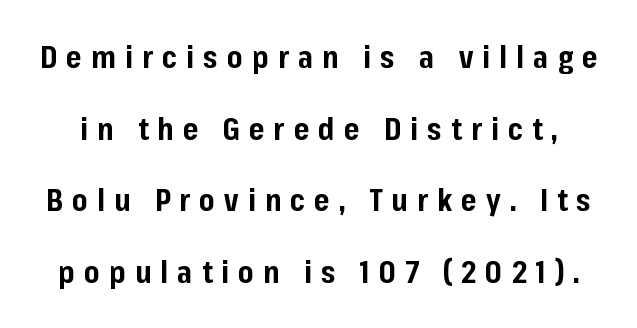
Q: Is the text bold? A: Yes.
Q: Is the text italic (slanted)? A: No, it is upright.
Q: Is the typeface a serif or a sans-serif typeface? A: Sans-serif.
Q: Is the text underlined? A: No.
Q: Is the spacing between letters normal or unusually wide? A: Unusually wide.
Q: Is the spacing between lines tight, normal or loose? A: Loose.
Q: Width (condensed, normal, or wide)? A: Normal.
Q: Stroke contrast? A: Low.
Q: x-height? A: Medium.
Q: Monospaced? A: No.
